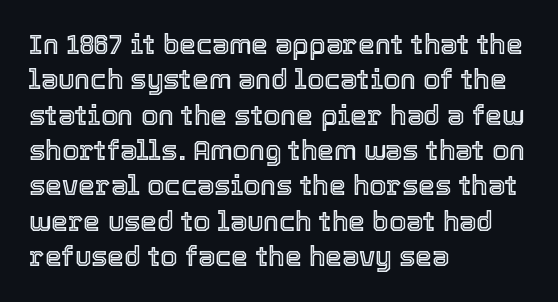
Q: Is the text italic (slanted)? A: No, it is upright.
Q: Is the text underlined? A: No.
Q: How is the paragraph aligned? A: Left-aligned.
Q: Is the spacing between letters normal or unusually wide? A: Normal.
Q: Is the spacing between lines tight, normal or loose? A: Normal.
